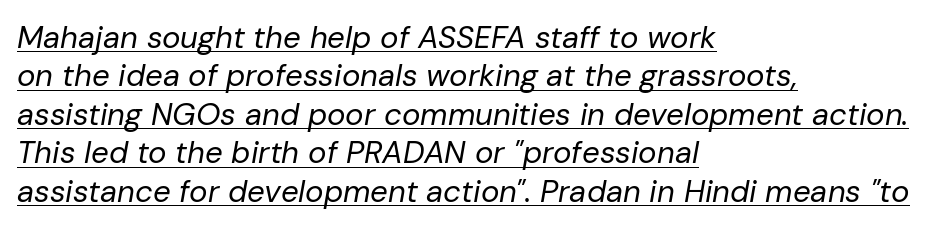
The image shows 31 px regular-weight type, italic (leaning right); set left-aligned, line spacing 1.24x, normal letter spacing, underlined; low stroke contrast and a medium x-height.
